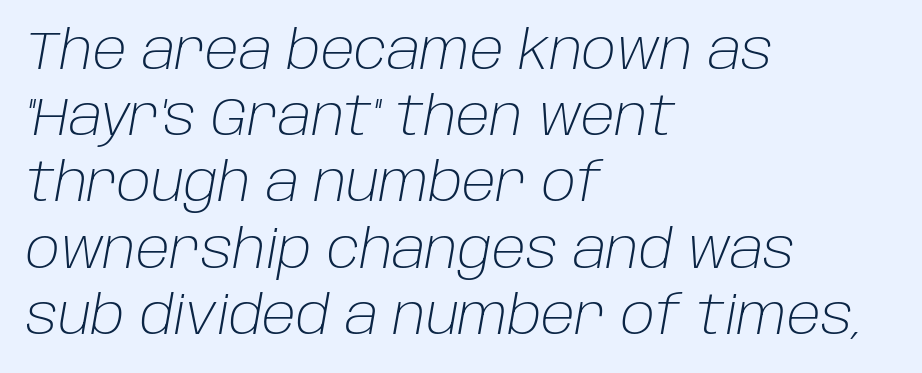
The image shows 53 px light type, italic (leaning right); set left-aligned, normal line spacing (1.25x), normal letter spacing, not underlined; low stroke contrast and a large x-height.
